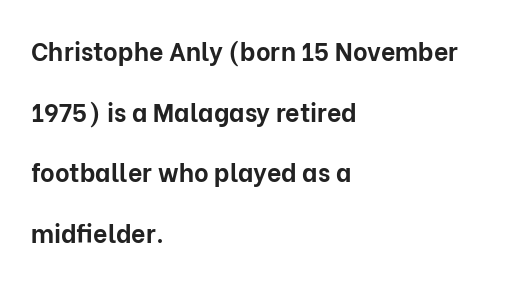
The image shows 25 px bold type, upright; set left-aligned, loose line spacing (2.43x), normal letter spacing, not underlined.
